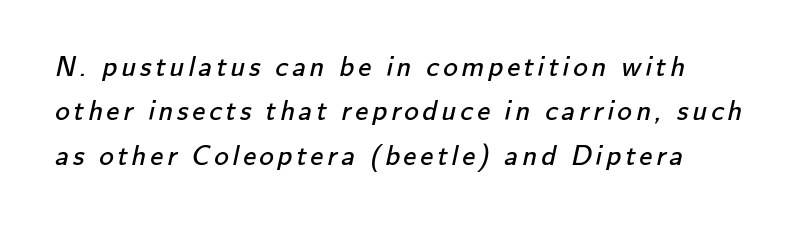
Normally led — the rows are evenly, conventionally spaced. The face used here is proportionally spaced, like ordinary book or web type. Quick note: underline off. Weight: in the light-to-regular range. Regarding serifs, this sample does without them.
